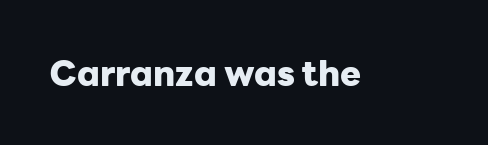
{"serif": "no", "italic": "no", "bold": "yes", "weight": "heavy", "width": "normal", "stroke_contrast": "low", "x_height": "medium", "monospaced": "no", "underline": "no", "letter_spacing": "normal", "letter_spacing_em": 0.0, "glyph_px": 35}
